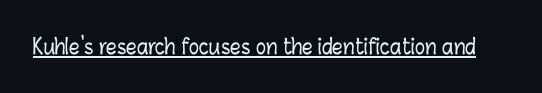
{"italic": "no", "underline": "yes", "letter_spacing": "normal", "letter_spacing_em": 0.0, "glyph_px": 21}
